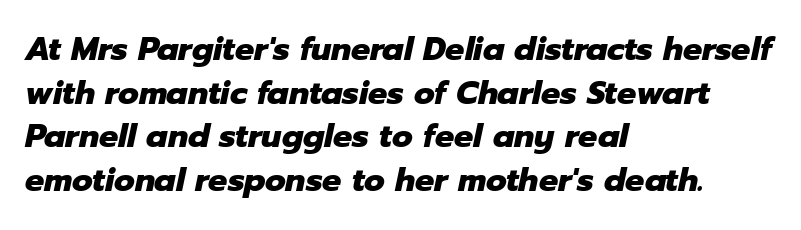
{"italic": "yes", "lean": "right", "slant_degrees": 12, "bold": "yes", "weight": "heavy", "width": "normal", "stroke_contrast": "low", "x_height": "medium", "monospaced": "no", "underline": "no", "align": "left", "line_spacing": "normal", "line_spacing_ratio": 1.36, "letter_spacing": "normal", "letter_spacing_em": 0.0, "glyph_px": 32}
